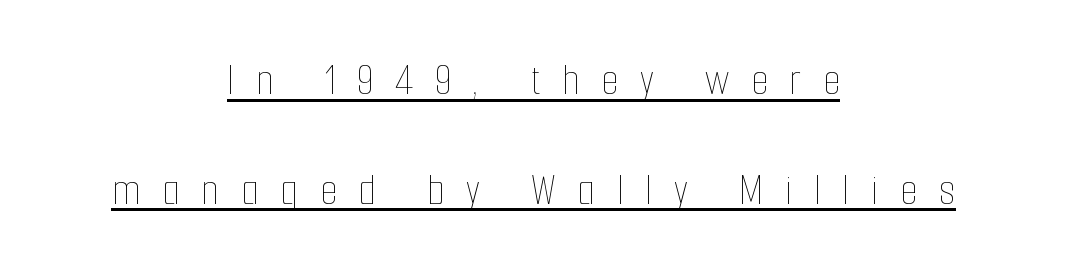
Do the letters lean? They stand straight. The space between consecutive lines is lavish. This reads as an unemphasized weight, regular at the heaviest. Visually the block forms a symmetrical silhouette, jagged on both flanks.
